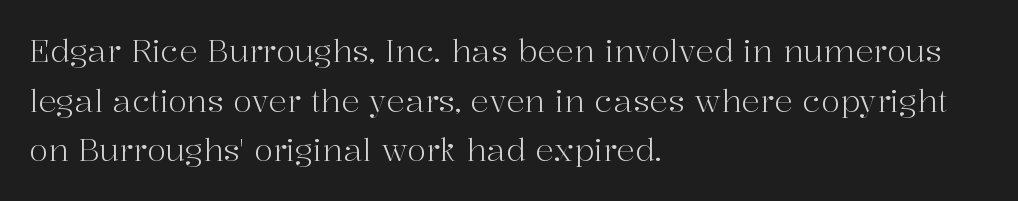
Q: Is the text bold? A: No.
Q: Is the text italic (slanted)? A: No, it is upright.
Q: Is the typeface a serif or a sans-serif typeface? A: Serif.
Q: Is the text underlined? A: No.
Q: How is the paragraph aligned? A: Left-aligned.
Q: Is the spacing between letters normal or unusually wide? A: Normal.
Q: Is the spacing between lines tight, normal or loose? A: Normal.
Q: Width (condensed, normal, or wide)? A: Normal.
Q: Stroke contrast? A: High.
Q: x-height? A: Medium.
Q: Monospaced? A: No.
